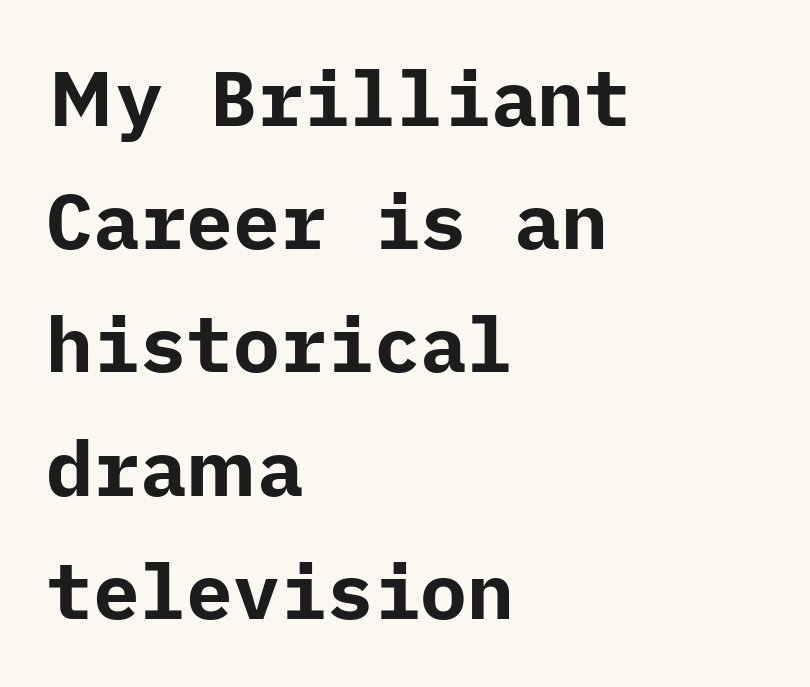
The space directly below the letters is spotless. No extra tracking has been applied to these lines. Heavy-handed strokes throughout: this text is bold. Check where the strokes stop: nothing finishes them off — pure sans. Alignment: flush left.
